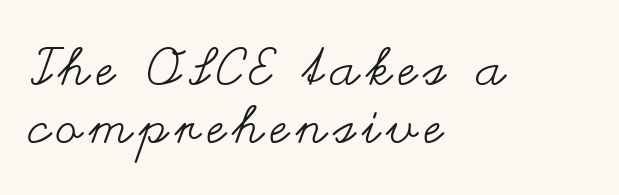
Q: Is the text bold? A: No.
Q: Is the text italic (slanted)? A: Yes.
Q: Is the text underlined? A: No.
Q: How is the paragraph aligned? A: Left-aligned.
Q: Is the spacing between lines tight, normal or loose? A: Tight.
Q: Width (condensed, normal, or wide)? A: Wide.
Q: Stroke contrast? A: Medium.
Q: x-height? A: Small.
Q: Monospaced? A: No.
